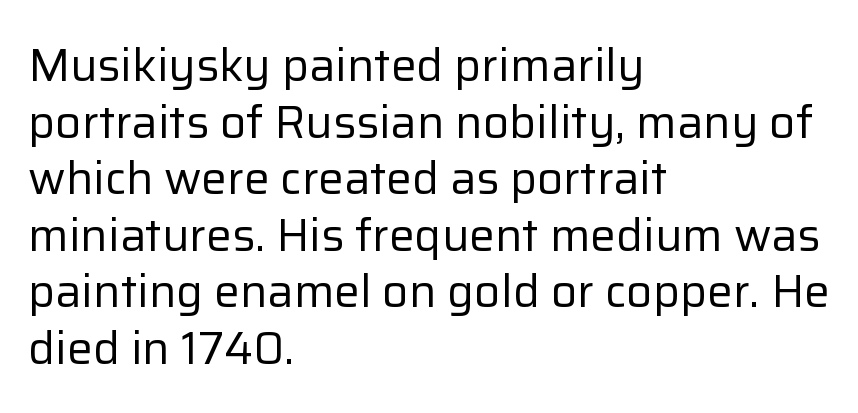
{"serif": "no", "italic": "no", "bold": "no", "weight": "regular", "width": "normal", "stroke_contrast": "low", "x_height": "medium", "monospaced": "no", "underline": "no", "align": "left", "line_spacing_ratio": 1.23, "letter_spacing": "normal", "letter_spacing_em": 0.0, "glyph_px": 46}
